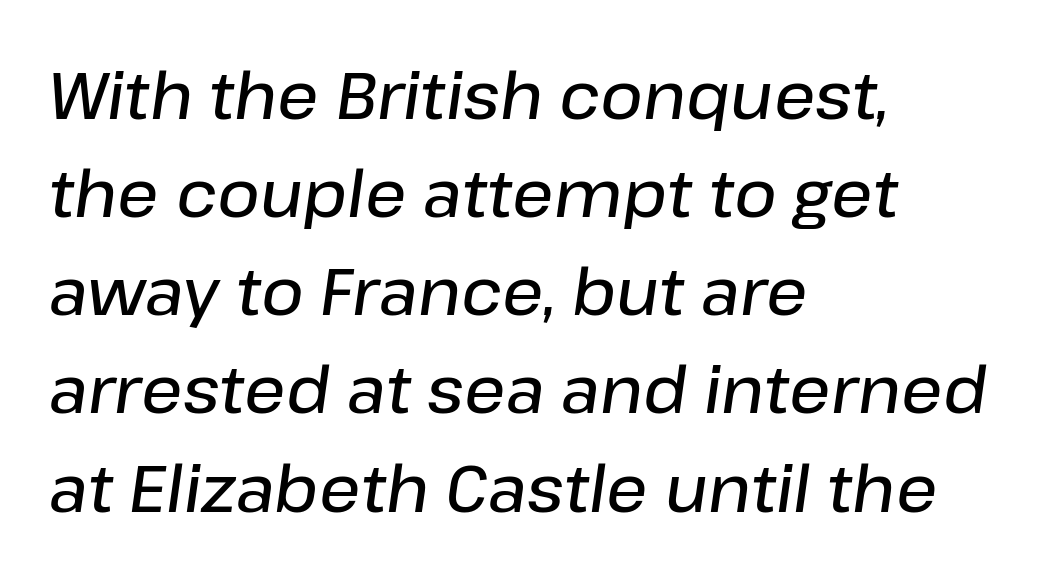
Q: Is the text bold? A: Semi-bold.
Q: Is the text italic (slanted)? A: Yes, it leans right by about 8 degrees.
Q: Is the text underlined? A: No.
Q: How is the paragraph aligned? A: Left-aligned.
Q: Is the spacing between letters normal or unusually wide? A: Normal.
Q: Is the spacing between lines tight, normal or loose? A: Normal.
Q: Width (condensed, normal, or wide)? A: Normal.
Q: Stroke contrast? A: Low.
Q: x-height? A: Medium.
Q: Monospaced? A: No.
